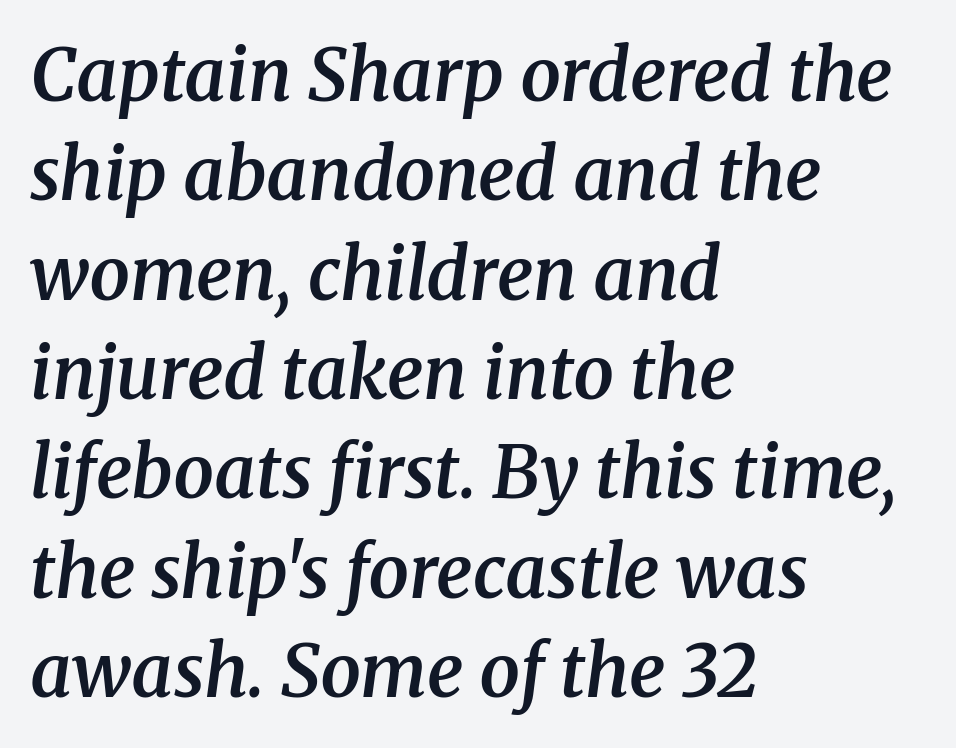
The image shows 72 px semibold serif type, italic (leaning right); set left-aligned, normal line spacing (1.38x), normal letter spacing, not underlined; medium stroke contrast and a medium x-height.
